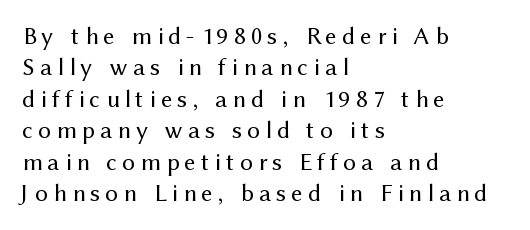
Q: Is the text bold? A: No.
Q: Is the text italic (slanted)? A: No, it is upright.
Q: Is the text underlined? A: No.
Q: How is the paragraph aligned? A: Left-aligned.
Q: Is the spacing between letters normal or unusually wide? A: Unusually wide.
Q: Is the spacing between lines tight, normal or loose? A: Normal.
